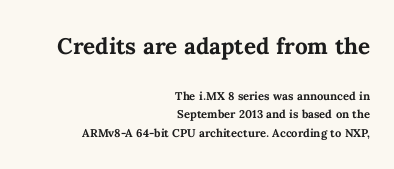
{"italic": "no", "bold": "yes", "weight": "semibold", "width": "normal", "stroke_contrast": "medium", "x_height": "medium", "monospaced": "no", "underline": "no", "align": "right", "line_spacing_ratio": 1.23, "letter_spacing": "normal", "letter_spacing_em": 0.0, "larger_block": "first", "size_ratio": 2.0, "glyph_px": 30}
